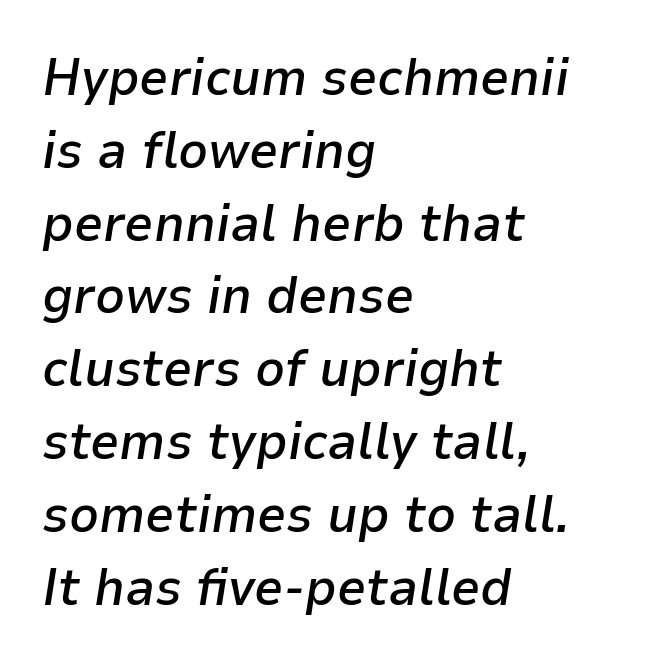
Q: Is the text bold? A: Semi-bold.
Q: Is the text italic (slanted)? A: Yes, it leans right by about 9 degrees.
Q: Is the text underlined? A: No.
Q: How is the paragraph aligned? A: Left-aligned.
Q: Is the spacing between letters normal or unusually wide? A: Normal.
Q: Is the spacing between lines tight, normal or loose? A: Normal.
Q: Width (condensed, normal, or wide)? A: Normal.
Q: Stroke contrast? A: Low.
Q: x-height? A: Medium.
Q: Monospaced? A: No.
